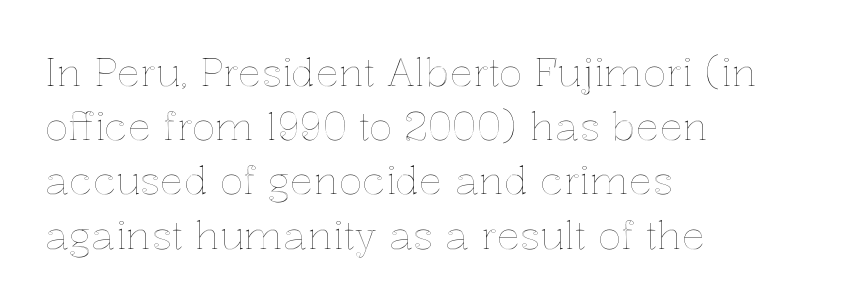
Q: Is the text italic (slanted)? A: No, it is upright.
Q: Is the text underlined? A: No.
Q: How is the paragraph aligned? A: Left-aligned.
Q: Is the spacing between letters normal or unusually wide? A: Normal.
Q: Is the spacing between lines tight, normal or loose? A: Normal.
Q: Width (condensed, normal, or wide)? A: Normal.
Q: x-height? A: Medium.
Q: Monospaced? A: No.
